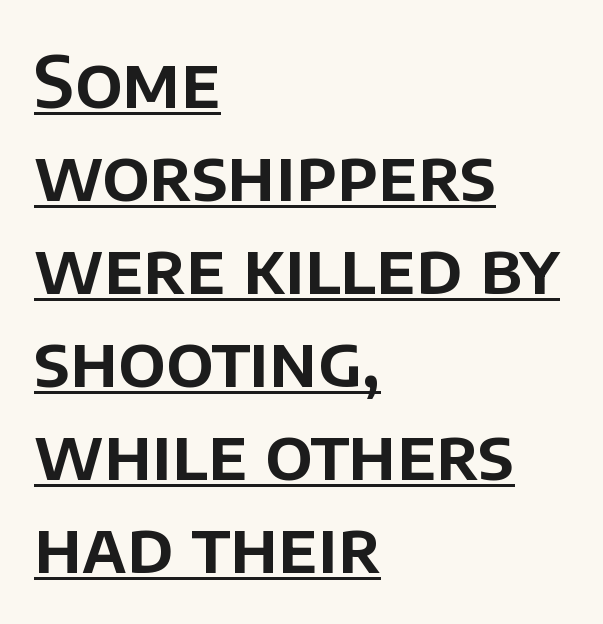
Q: Is the text italic (slanted)? A: No, it is upright.
Q: Is the typeface a serif or a sans-serif typeface? A: Sans-serif.
Q: Is the text underlined? A: Yes.
Q: How is the paragraph aligned? A: Left-aligned.
Q: Is the spacing between letters normal or unusually wide? A: Normal.
Q: Is the spacing between lines tight, normal or loose? A: Normal.
Q: Width (condensed, normal, or wide)? A: Normal.
Q: Stroke contrast? A: Low.
Q: x-height? A: Large.
Q: Monospaced? A: No.
